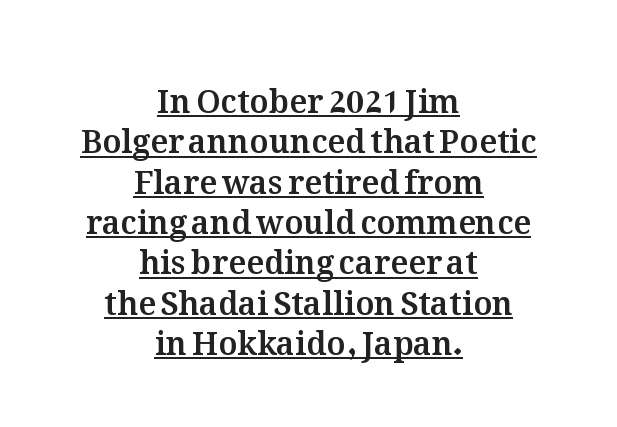
Notice how a bar underscores the lettering throughout. Here the designer chose a conventional face with non-uniform glyph widths. There is no visible air inserted between adjacent glyphs. In terms of posture, this sample is upright. The compositor balanced each line on the midline.
